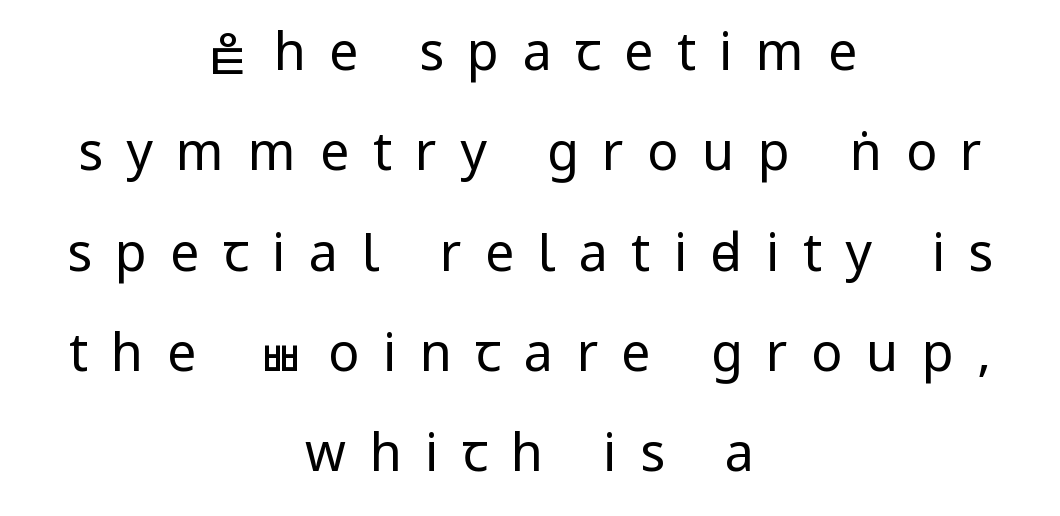
The weight tops out at a normal text grade. Clear beneath every line of the passage. Alignment: centered. Line spacing here is loose. Look at the tracking — it's clearly loosened, letters drifting apart.
